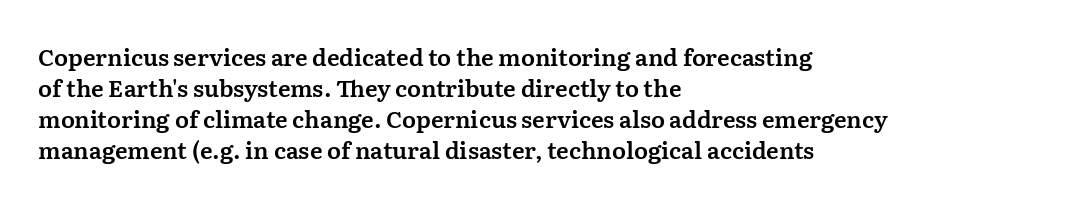
The designer left line spacing at the default. Glance below the letters and you will spot only blank space. The letters sit at their default tracking, neither squeezed nor spread. If you drew a line through each stem, it would be perfectly vertical. The compositor pushed each line to the left boundary.
